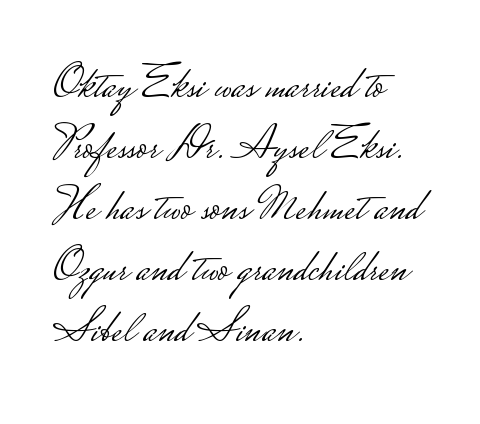
Q: Is the text bold? A: No.
Q: Is the text italic (slanted)? A: Yes.
Q: Is the typeface a serif or a sans-serif typeface? A: Sans-serif.
Q: Is the text underlined? A: No.
Q: How is the paragraph aligned? A: Left-aligned.
Q: Is the spacing between letters normal or unusually wide? A: Normal.
Q: Is the spacing between lines tight, normal or loose? A: Normal.
Q: Width (condensed, normal, or wide)? A: Wide.
Q: Stroke contrast? A: Low.
Q: Monospaced? A: No.
